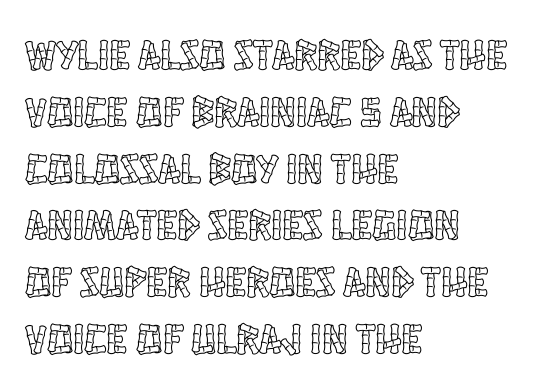
The image shows 43 px condensed type, upright; set left-aligned, normal line spacing (1.32x), normal letter spacing, not underlined; a large x-height.
